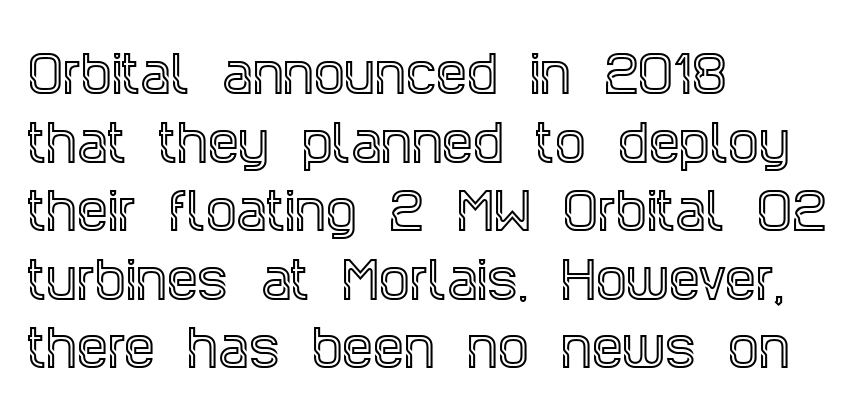
Q: Is the text italic (slanted)? A: No, it is upright.
Q: Is the typeface a serif or a sans-serif typeface? A: Serif.
Q: Is the text underlined? A: No.
Q: How is the paragraph aligned? A: Left-aligned.
Q: Is the spacing between letters normal or unusually wide? A: Normal.
Q: Is the spacing between lines tight, normal or loose? A: Normal.
Q: Width (condensed, normal, or wide)? A: Condensed.
Q: x-height? A: Large.
Q: Monospaced? A: No.
